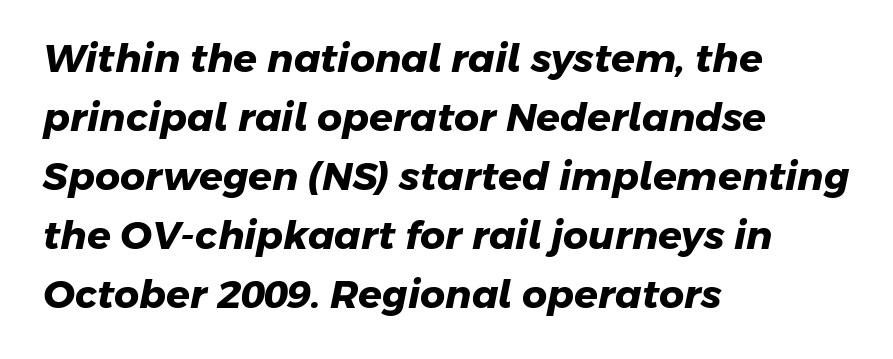
Spacing verdict: proportional, widths tailored to each character. Honestly, there is no underline to notice here at all. Evenly set lines give the paragraph a standard silhouette. Spacing between characters is what you'd get straight out of the box. This rendering employs a face without finishing strokes, i.e., a sans-serif.
